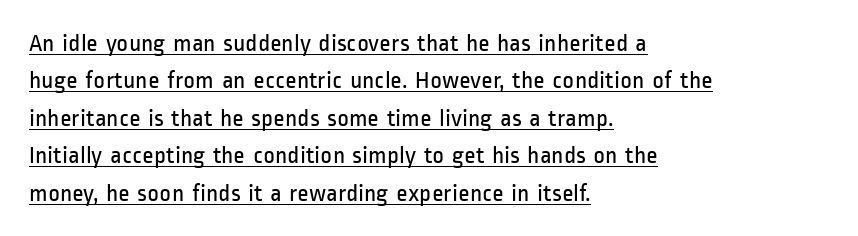
Q: Is the text bold? A: No.
Q: Is the text italic (slanted)? A: No, it is upright.
Q: Is the text underlined? A: Yes.
Q: How is the paragraph aligned? A: Left-aligned.
Q: Is the spacing between letters normal or unusually wide? A: Normal.
Q: Is the spacing between lines tight, normal or loose? A: Normal.
